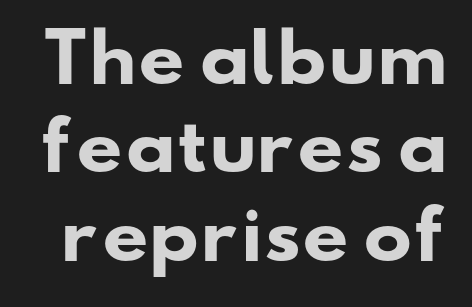
{"serif": "no", "bold": "yes", "weight": "heavy", "width": "wide", "stroke_contrast": "low", "x_height": "small", "monospaced": "no", "underline": "no", "line_spacing": "normal", "line_spacing_ratio": 1.36, "letter_spacing": "normal", "letter_spacing_em": 0.0, "glyph_px": 65}
